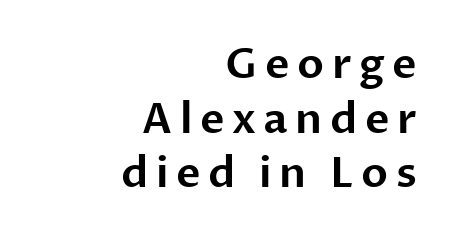
The image shows 42 px sans-serif type, upright; set right-aligned, normal line spacing (1.3x), not underlined; low stroke contrast and a medium x-height.
